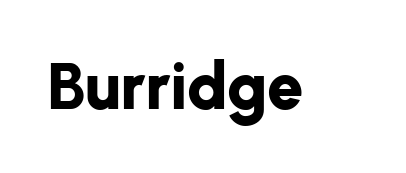
{"serif": "no", "italic": "no", "bold": "yes", "weight": "bold", "width": "normal", "stroke_contrast": "low", "x_height": "medium", "monospaced": "no", "underline": "no", "letter_spacing": "normal", "letter_spacing_em": 0.0, "glyph_px": 65}
